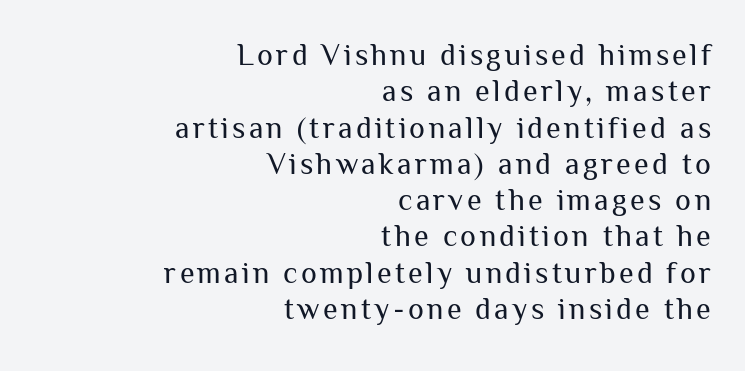
Q: Is the text bold? A: No.
Q: Is the text italic (slanted)? A: No, it is upright.
Q: Is the typeface a serif or a sans-serif typeface? A: Sans-serif.
Q: Is the text underlined? A: No.
Q: How is the paragraph aligned? A: Right-aligned.
Q: Width (condensed, normal, or wide)? A: Normal.
Q: Stroke contrast? A: Medium.
Q: x-height? A: Medium.
Q: Monospaced? A: No.
